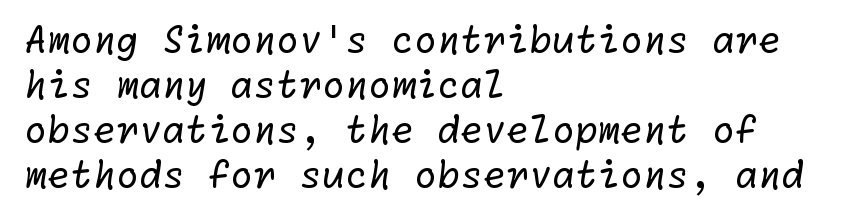
The image shows 37 px regular-weight sans-serif type; set left-aligned, line spacing 1.22x, normal letter spacing, not underlined; low stroke contrast and a medium x-height.
